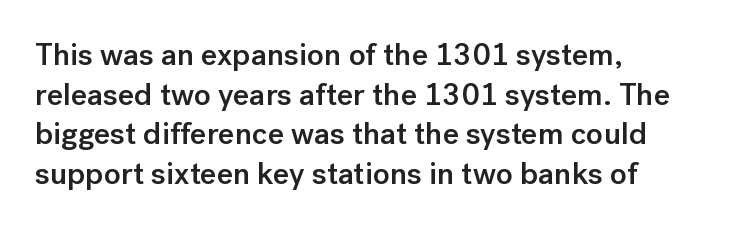
Regarding serifs, this sample does without them. Honestly, the row spacing looks completely unremarkable. You could not count columns in this text — the font is proportionally spaced. Spacing between characters is what you'd get straight out of the box. Line starts are locked; line ends wander.
